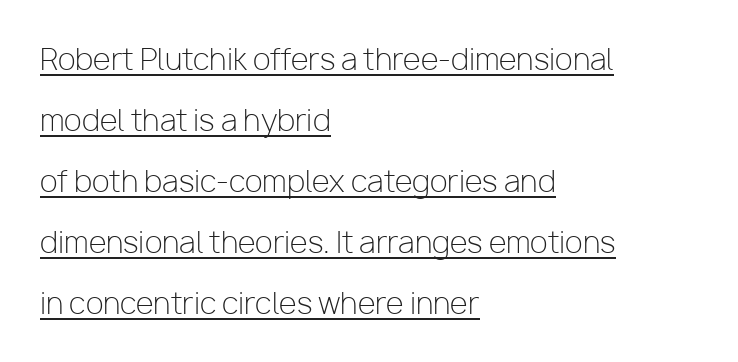
Q: Is the text bold? A: No.
Q: Is the text italic (slanted)? A: No, it is upright.
Q: Is the typeface a serif or a sans-serif typeface? A: Sans-serif.
Q: Is the text underlined? A: Yes.
Q: How is the paragraph aligned? A: Left-aligned.
Q: Is the spacing between letters normal or unusually wide? A: Normal.
Q: Is the spacing between lines tight, normal or loose? A: Loose.
Q: Width (condensed, normal, or wide)? A: Normal.
Q: Stroke contrast? A: Low.
Q: x-height? A: Medium.
Q: Monospaced? A: No.
